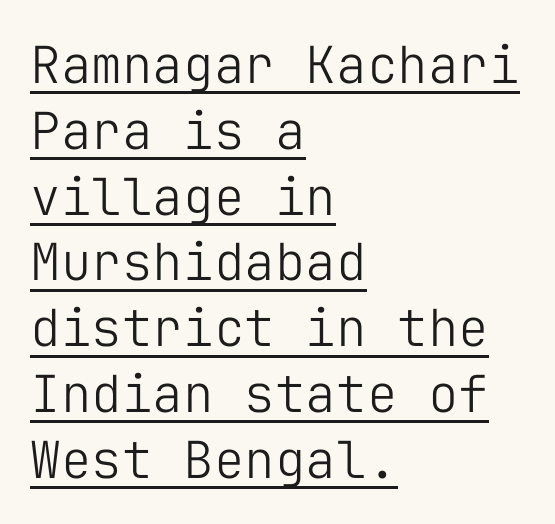
The image shows 51 px light sans-serif type, upright, monospaced; set left-aligned, normal line spacing (1.29x), normal letter spacing, underlined; low stroke contrast and a medium x-height.
